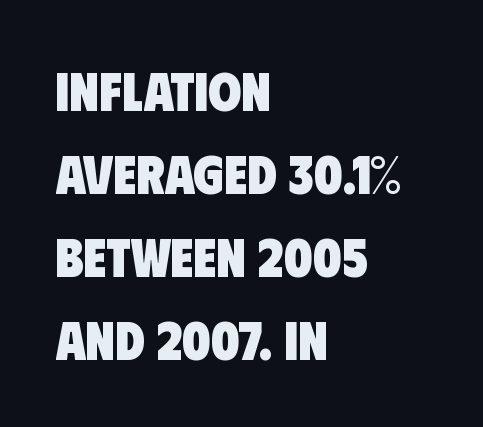
The image shows 54 px heavy, condensed sans-serif type; set left-aligned, normal line spacing (1.54x), normal letter spacing, not underlined; low stroke contrast and a large x-height.
